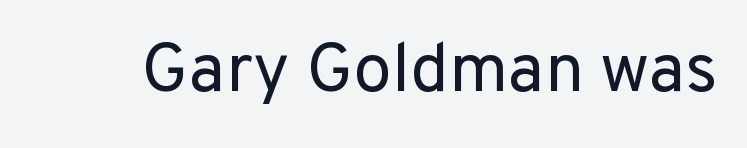
Q: Is the text bold? A: No.
Q: Is the text italic (slanted)? A: No, it is upright.
Q: Is the typeface a serif or a sans-serif typeface? A: Sans-serif.
Q: Is the text underlined? A: No.
Q: Is the spacing between letters normal or unusually wide? A: Normal.
Q: Width (condensed, normal, or wide)? A: Normal.
Q: Stroke contrast? A: Low.
Q: x-height? A: Medium.
Q: Monospaced? A: No.
